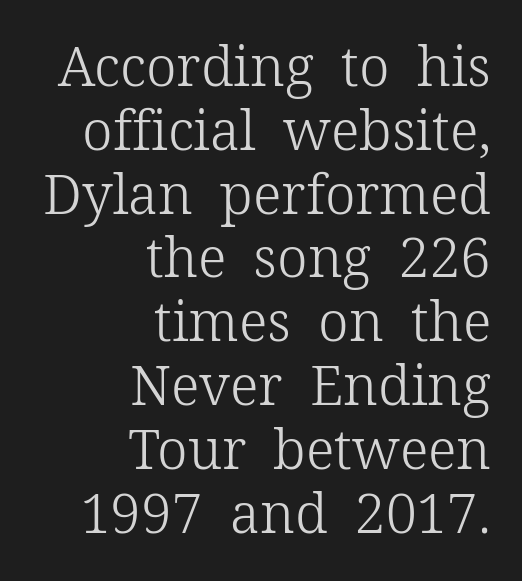
The image shows 55 px light serif type, upright; set right-aligned, line spacing 1.16x, normal letter spacing, not underlined; low stroke contrast and a medium x-height.
